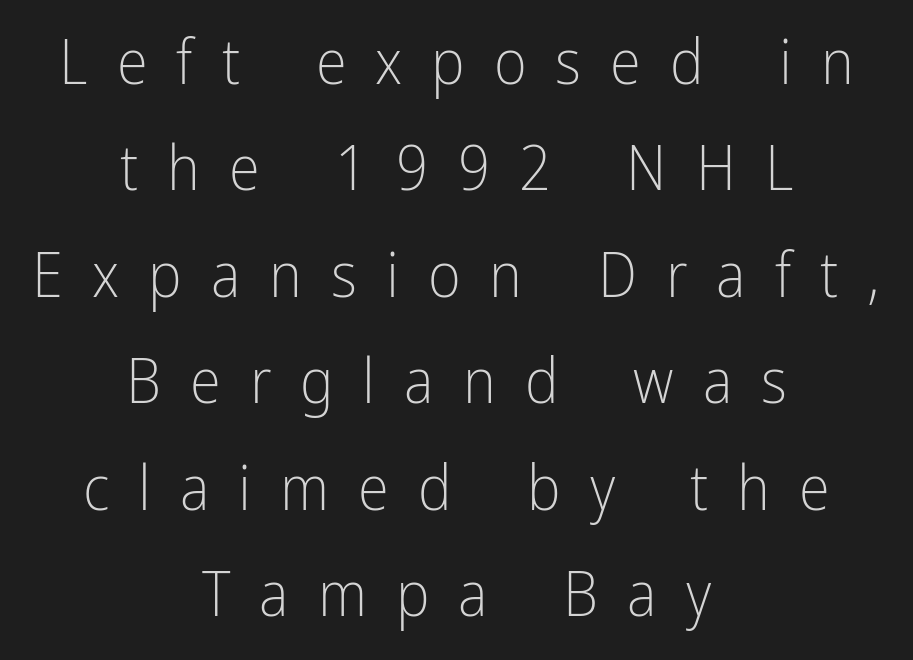
The gap between lines stays unmarked. Both edges are ragged and mirror each other, which tells us the setting is centered. Style check: upright. The lines sit at an ordinary, default distance from one another. Is the stroke heavy? The answer is a plain regular-or-lighter.
